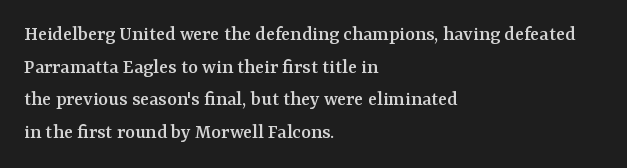
Q: Is the text italic (slanted)? A: No, it is upright.
Q: Is the text underlined? A: No.
Q: How is the paragraph aligned? A: Left-aligned.
Q: Is the spacing between letters normal or unusually wide? A: Normal.
Q: Is the spacing between lines tight, normal or loose? A: Normal.
